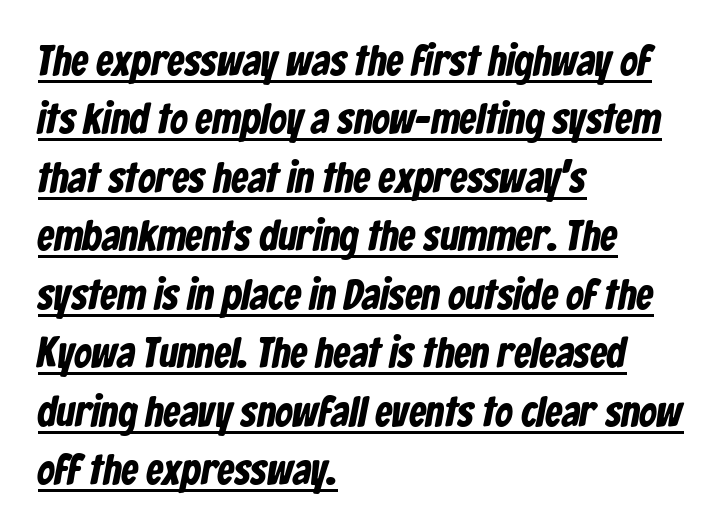
Q: Is the typeface a serif or a sans-serif typeface? A: Sans-serif.
Q: Is the text underlined? A: Yes.
Q: How is the paragraph aligned? A: Left-aligned.
Q: Is the spacing between letters normal or unusually wide? A: Normal.
Q: Is the spacing between lines tight, normal or loose? A: Normal.
Q: Width (condensed, normal, or wide)? A: Condensed.
Q: Stroke contrast? A: Low.
Q: x-height? A: Medium.
Q: Monospaced? A: No.
